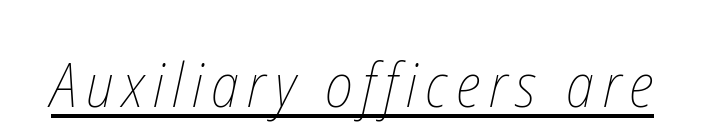
{"bold": "no", "weight": "thin", "width": "condensed", "stroke_contrast": "low", "x_height": "medium", "monospaced": "no", "underline": "yes", "glyph_px": 62}
